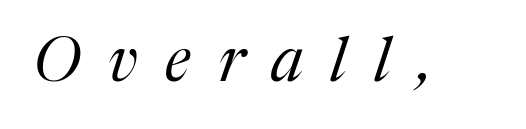
Q: Is the text bold? A: No.
Q: Is the text italic (slanted)? A: Yes, it leans right by about 17 degrees.
Q: Is the typeface a serif or a sans-serif typeface? A: Serif.
Q: Is the text underlined? A: No.
Q: Is the spacing between letters normal or unusually wide? A: Unusually wide.
Q: Width (condensed, normal, or wide)? A: Normal.
Q: Stroke contrast? A: Medium.
Q: x-height? A: Medium.
Q: Monospaced? A: No.
